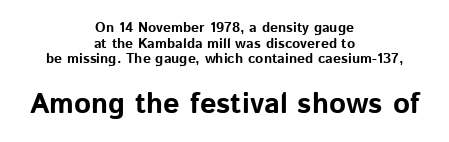
{"serif": "no", "italic": "no", "bold": "yes", "weight": "bold", "width": "normal", "stroke_contrast": "low", "x_height": "medium", "monospaced": "no", "underline": "no", "align": "center", "line_spacing": "tight", "line_spacing_ratio": 1.11, "letter_spacing": "normal", "letter_spacing_em": 0.0, "larger_block": "second", "size_ratio": 2.07, "glyph_px": 29}
